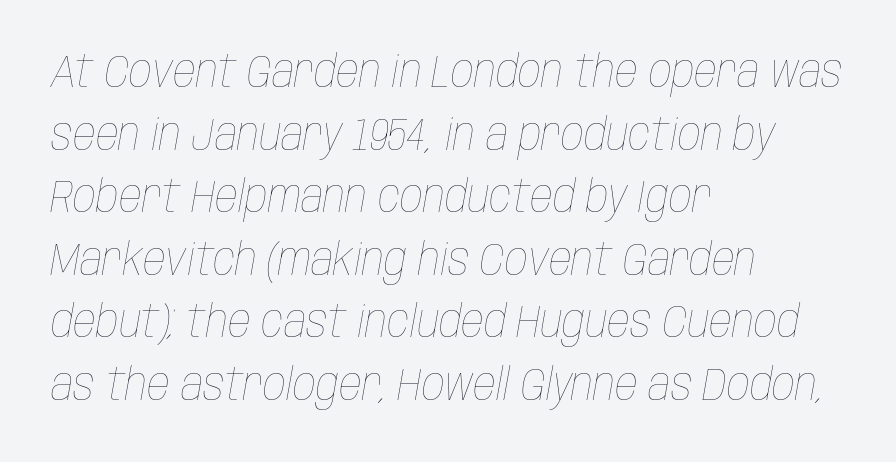
{"italic": "yes", "lean": "right", "slant_degrees": 10, "bold": "no", "weight": "thin", "width": "condensed", "stroke_contrast": "low", "x_height": "large", "monospaced": "no", "underline": "no", "align": "left", "line_spacing": "normal", "line_spacing_ratio": 1.39, "letter_spacing": "normal", "letter_spacing_em": 0.0, "glyph_px": 45}
